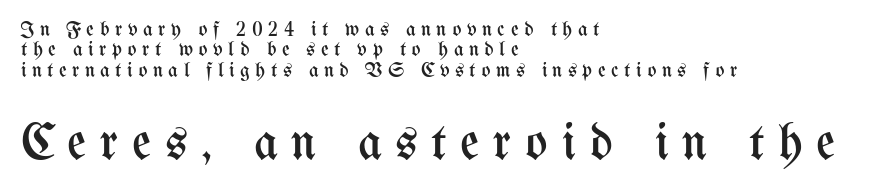
{"italic": "no", "bold": "no", "weight": "regular", "width": "condensed", "stroke_contrast": "medium", "x_height": "medium", "monospaced": "no", "underline": "no", "align": "left", "line_spacing": "tight", "line_spacing_ratio": 0.97, "letter_spacing": "wide", "letter_spacing_em": 0.26, "larger_block": "second", "size_ratio": 2.48, "glyph_px": 52}
